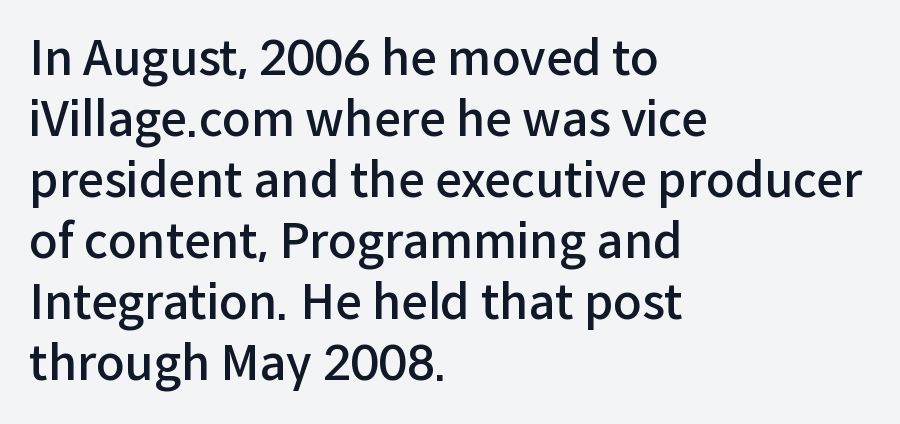
Q: Is the text bold? A: Semi-bold.
Q: Is the text italic (slanted)? A: No, it is upright.
Q: Is the typeface a serif or a sans-serif typeface? A: Sans-serif.
Q: Is the text underlined? A: No.
Q: How is the paragraph aligned? A: Left-aligned.
Q: Is the spacing between letters normal or unusually wide? A: Normal.
Q: Is the spacing between lines tight, normal or loose? A: Normal.
Q: Width (condensed, normal, or wide)? A: Normal.
Q: Stroke contrast? A: Low.
Q: x-height? A: Medium.
Q: Monospaced? A: No.
